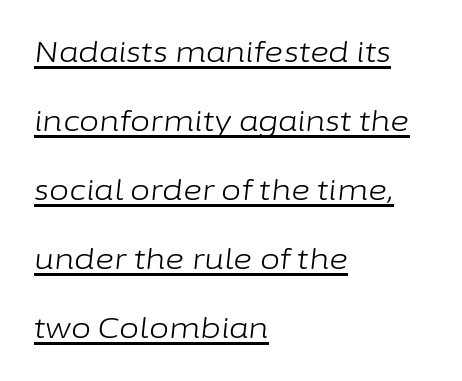
{"italic": "yes", "lean": "right", "slant_degrees": 6, "bold": "no", "weight": "light", "width": "normal", "stroke_contrast": "low", "x_height": "medium", "monospaced": "no", "underline": "yes", "align": "left", "line_spacing": "loose", "line_spacing_ratio": 2.38, "letter_spacing": "normal", "letter_spacing_em": 0.0, "glyph_px": 29}
